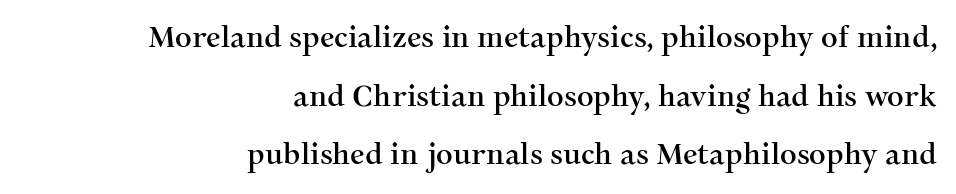
Upright lettering throughout. Nothing unusual about the tracking: characters are spaced as the font intends. I'd call this a serif setting — the letters wear small feet. A typesetter would call this leading open, well beyond the default. The passage shown is not underscored anywhere. Here the designer chose a conventional face with non-uniform glyph widths.
